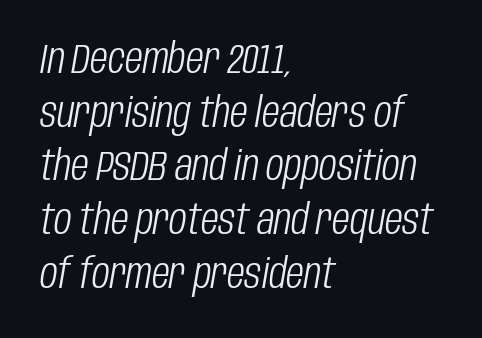
The image shows 41 px light, condensed type, italic (leaning right); set left-aligned, normal line spacing (1.31x), normal letter spacing, not underlined; low stroke contrast and a large x-height.
